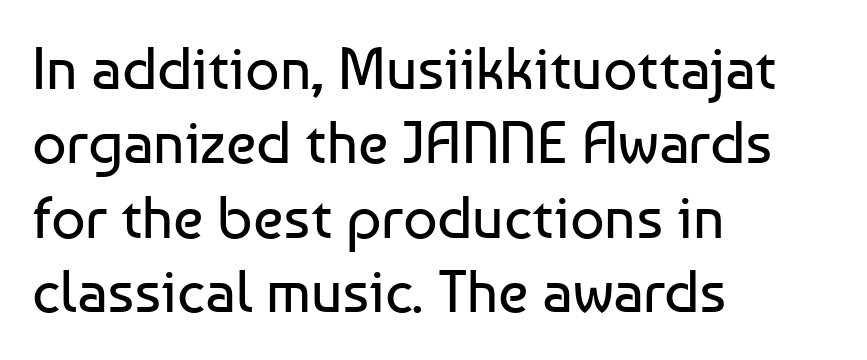
The letters carry no serifs — their stems end cleanly without finishing strokes. Visually the block forms a straight wall on the left and a jagged coastline on the right. Plain, unruled lines of type. Heft: none added — not bold.
